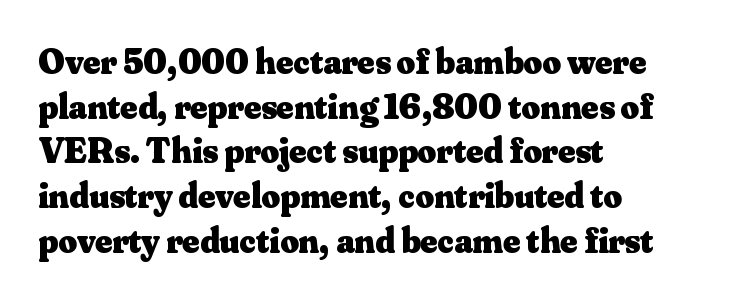
{"serif": "yes", "italic": "no", "bold": "yes", "weight": "heavy", "width": "normal", "stroke_contrast": "medium", "x_height": "small", "monospaced": "no", "underline": "no", "align": "left", "line_spacing_ratio": 1.24, "letter_spacing": "normal", "letter_spacing_em": 0.0, "glyph_px": 36}
